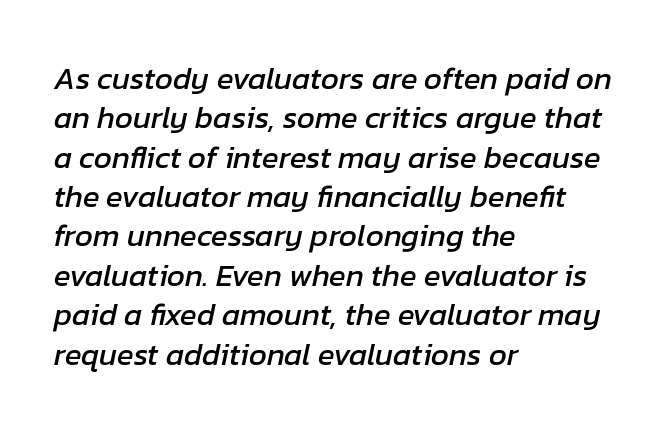
Q: Is the text italic (slanted)? A: Yes, it leans right by about 12 degrees.
Q: Is the text underlined? A: No.
Q: How is the paragraph aligned? A: Left-aligned.
Q: Is the spacing between letters normal or unusually wide? A: Normal.
Q: Is the spacing between lines tight, normal or loose? A: Normal.
Q: Width (condensed, normal, or wide)? A: Normal.
Q: Stroke contrast? A: Low.
Q: x-height? A: Medium.
Q: Monospaced? A: No.
